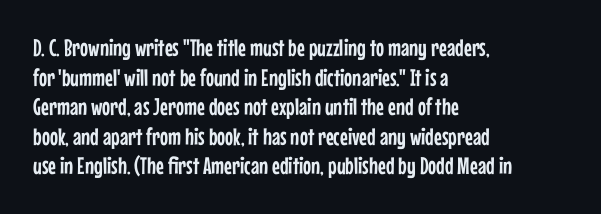
The image shows 24 px text type, upright; set left-aligned, line spacing 1.23x, normal letter spacing, not underlined.
